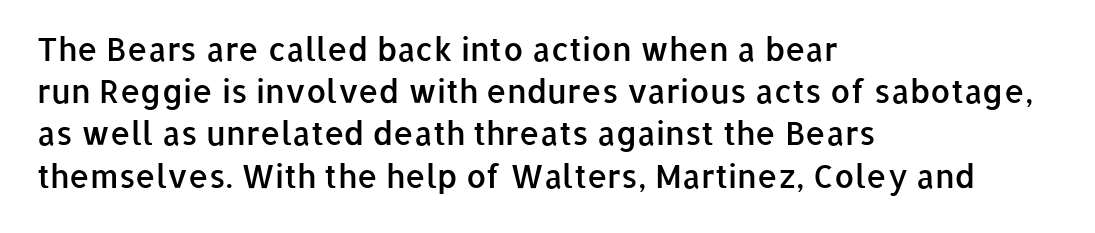
The image shows 32 px semibold sans-serif type, upright; set left-aligned, normal line spacing (1.32x), normal letter spacing, not underlined; low stroke contrast and a medium x-height.
